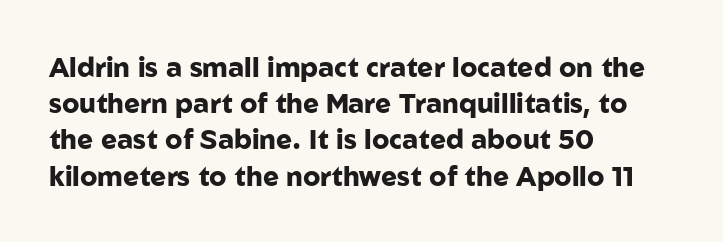
{"italic": "no", "bold": "yes", "underline": "no", "align": "left", "line_spacing": "normal", "line_spacing_ratio": 1.34, "letter_spacing": "normal", "letter_spacing_em": 0.0, "glyph_px": 27}
